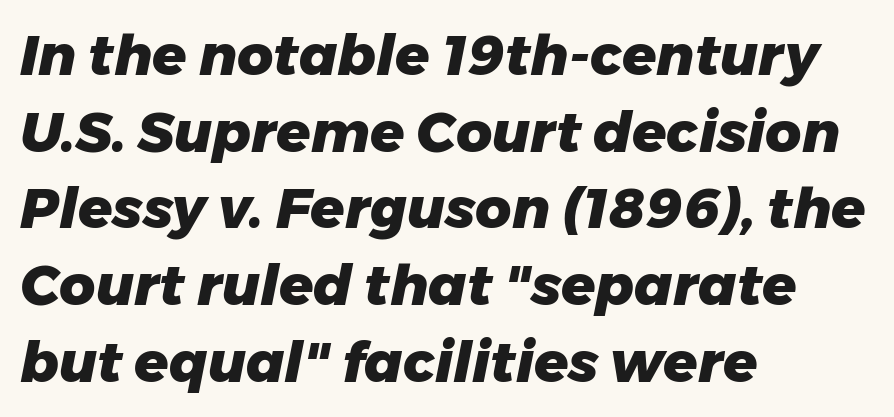
Q: Is the text bold? A: Yes.
Q: Is the text italic (slanted)? A: Yes, it leans right by about 11 degrees.
Q: Is the text underlined? A: No.
Q: How is the paragraph aligned? A: Left-aligned.
Q: Is the spacing between letters normal or unusually wide? A: Normal.
Q: Is the spacing between lines tight, normal or loose? A: Normal.
Q: Width (condensed, normal, or wide)? A: Normal.
Q: Stroke contrast? A: Low.
Q: x-height? A: Medium.
Q: Monospaced? A: No.
